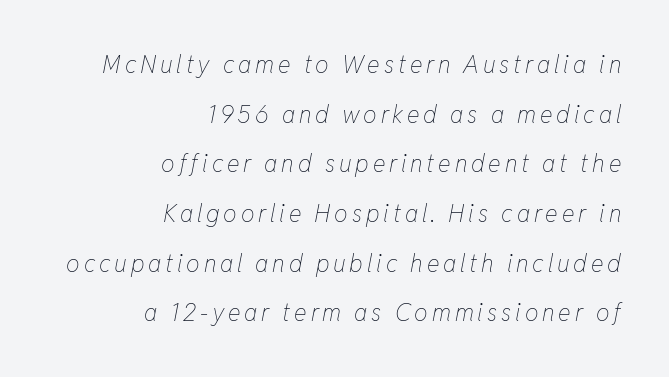
{"italic": "yes", "lean": "right", "slant_degrees": 11, "bold": "no", "underline": "no", "align": "right", "line_spacing": "loose", "line_spacing_ratio": 2.07, "glyph_px": 24}
